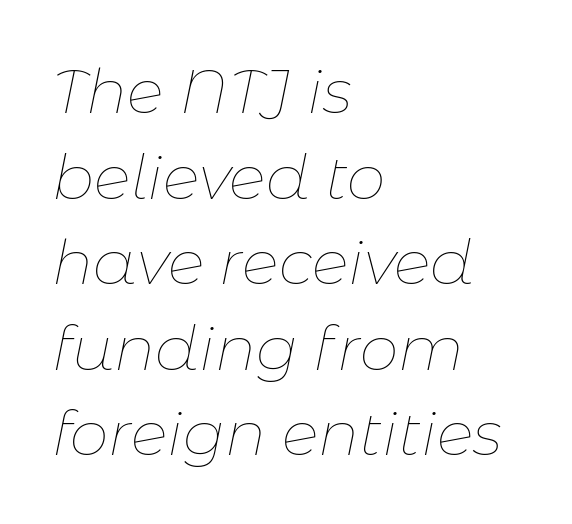
{"italic": "yes", "lean": "right", "slant_degrees": 11, "bold": "no", "weight": "thin", "width": "normal", "stroke_contrast": "low", "x_height": "medium", "monospaced": "no", "underline": "no", "align": "left", "line_spacing": "normal", "line_spacing_ratio": 1.38, "letter_spacing": "normal", "letter_spacing_em": 0.0, "glyph_px": 62}
